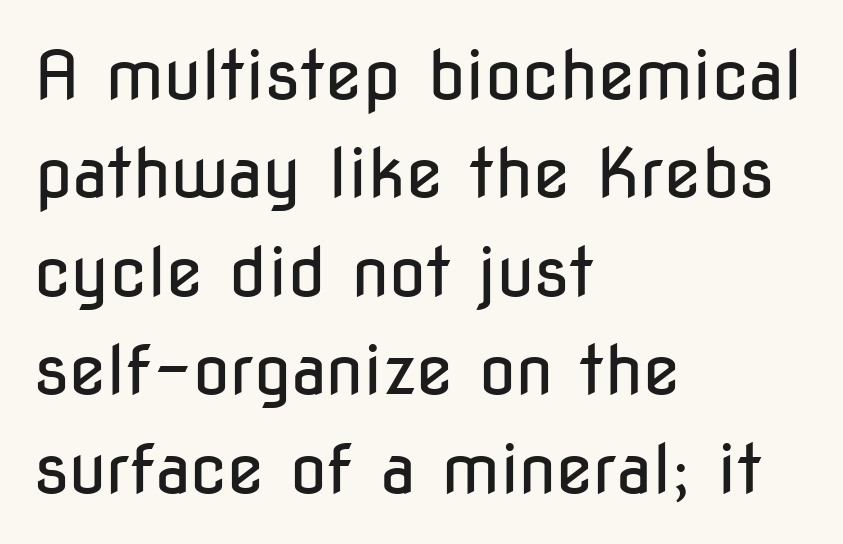
The image shows 67 px regular-weight, condensed sans-serif type, upright; set left-aligned, normal line spacing (1.47x), normal letter spacing, not underlined; low stroke contrast and a medium x-height.
